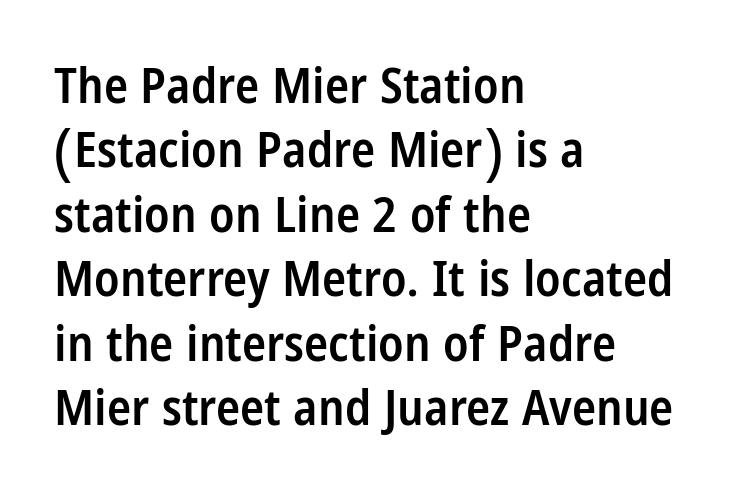
{"serif": "no", "italic": "no", "bold": "semi", "weight": "semibold", "width": "condensed", "stroke_contrast": "low", "x_height": "large", "monospaced": "no", "underline": "no", "align": "left", "line_spacing": "normal", "line_spacing_ratio": 1.29, "letter_spacing": "normal", "letter_spacing_em": 0.0, "glyph_px": 50}
